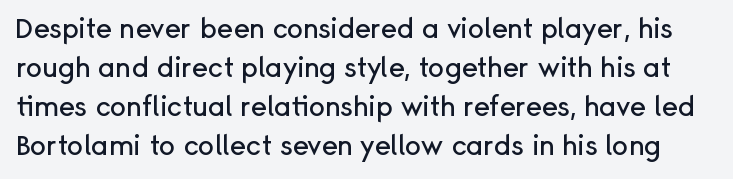
Q: Is the text italic (slanted)? A: No, it is upright.
Q: Is the text underlined? A: No.
Q: Is the spacing between letters normal or unusually wide? A: Normal.
Q: Is the spacing between lines tight, normal or loose? A: Normal.
